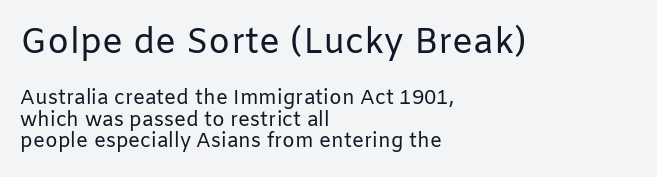
Q: Is the text bold? A: No.
Q: Is the text italic (slanted)? A: No, it is upright.
Q: Is the typeface a serif or a sans-serif typeface? A: Sans-serif.
Q: Is the text underlined? A: No.
Q: How is the paragraph aligned? A: Left-aligned.
Q: Is the spacing between letters normal or unusually wide? A: Normal.
Q: Is the spacing between lines tight, normal or loose? A: Tight.
Q: Which block of text is set in a larger size, the first (top) or the second (bottom)? A: The first (top) one.
Q: Width (condensed, normal, or wide)? A: Normal.
Q: Stroke contrast? A: Low.
Q: x-height? A: Medium.
Q: Monospaced? A: No.
